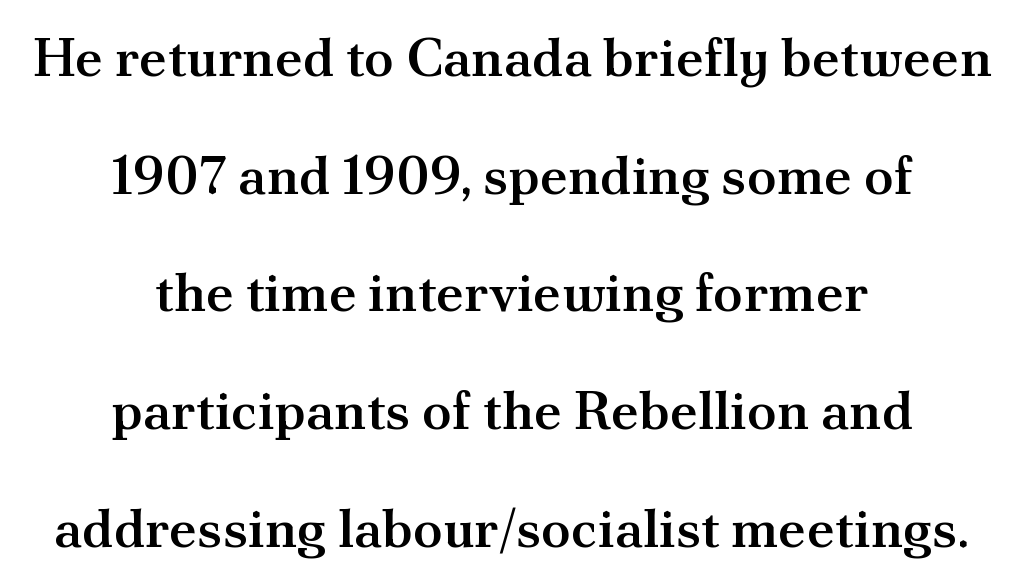
Q: Is the text bold? A: Semi-bold.
Q: Is the text italic (slanted)? A: No, it is upright.
Q: Is the typeface a serif or a sans-serif typeface? A: Serif.
Q: Is the text underlined? A: No.
Q: How is the paragraph aligned? A: Centered.
Q: Is the spacing between letters normal or unusually wide? A: Normal.
Q: Is the spacing between lines tight, normal or loose? A: Loose.
Q: Width (condensed, normal, or wide)? A: Normal.
Q: Stroke contrast? A: Medium.
Q: x-height? A: Small.
Q: Monospaced? A: No.
